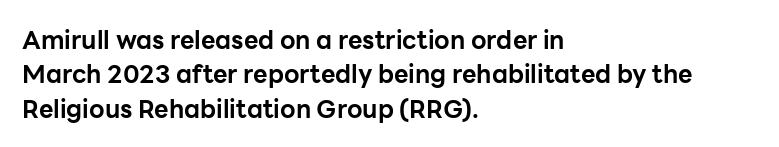
The image shows 25 px bold type, upright; set left-aligned, normal line spacing (1.38x), normal letter spacing, not underlined.
